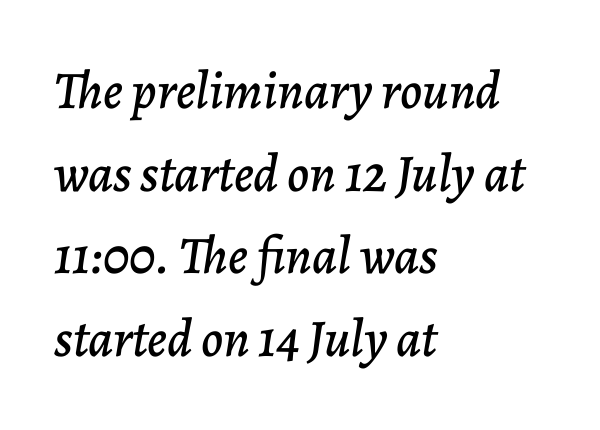
The rendering applies a slant to the glyphs. This rendering features lettering with no underline. The rendering keeps characters at their native spacing. You could not count columns in this text — the font is proportionally spaced. Teacher's note: observe the even left margin — that is flush-left alignment. Vertical spacing — default.
